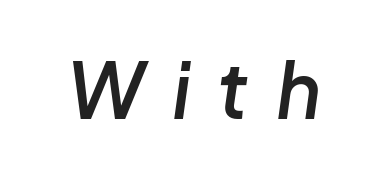
Set as a demibold, roughly 600 on the weight scale. Honestly, there is no underline to notice here at all. Proportional: the letters do not fall into vertical columns. The type is letterspaced generously, with wide tracking.
